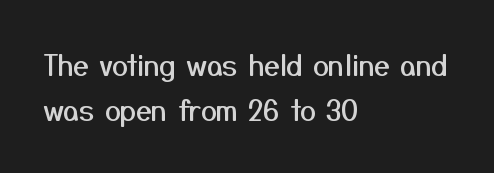
Q: Is the text italic (slanted)? A: No, it is upright.
Q: Is the typeface a serif or a sans-serif typeface? A: Sans-serif.
Q: Is the text underlined? A: No.
Q: How is the paragraph aligned? A: Left-aligned.
Q: Is the spacing between letters normal or unusually wide? A: Normal.
Q: Is the spacing between lines tight, normal or loose? A: Normal.
Q: Width (condensed, normal, or wide)? A: Normal.
Q: Stroke contrast? A: Medium.
Q: x-height? A: Medium.
Q: Monospaced? A: No.
